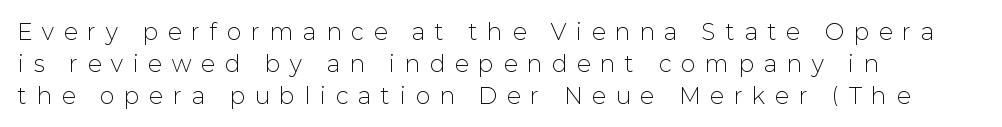
The ragged edge is on the right, which tells us the setting is flush left. Each row of text sits above clean, open space. Posture: vertical. A normal amount of white space separates one row of letters from the next. The face used here is rendered with a markedly widened letterfit. Is the stroke heavy? The answer is a plain regular-or-lighter.
